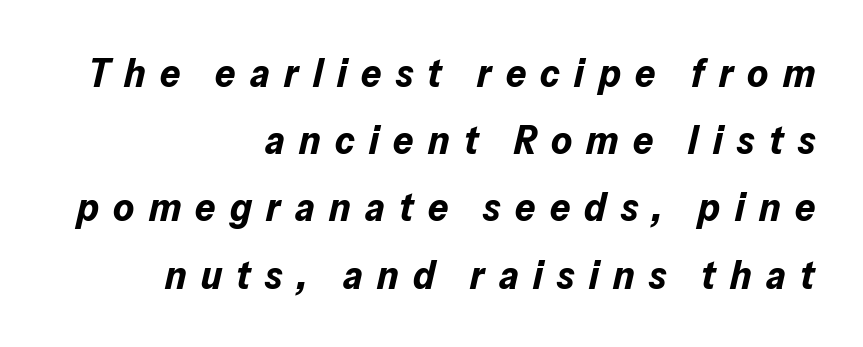
{"italic": "yes", "lean": "right", "slant_degrees": 13, "bold": "yes", "weight": "bold", "width": "normal", "stroke_contrast": "low", "x_height": "medium", "monospaced": "no", "underline": "no", "align": "right", "line_spacing": "normal", "line_spacing_ratio": 1.68, "letter_spacing": "wide", "letter_spacing_em": 0.36, "glyph_px": 40}
